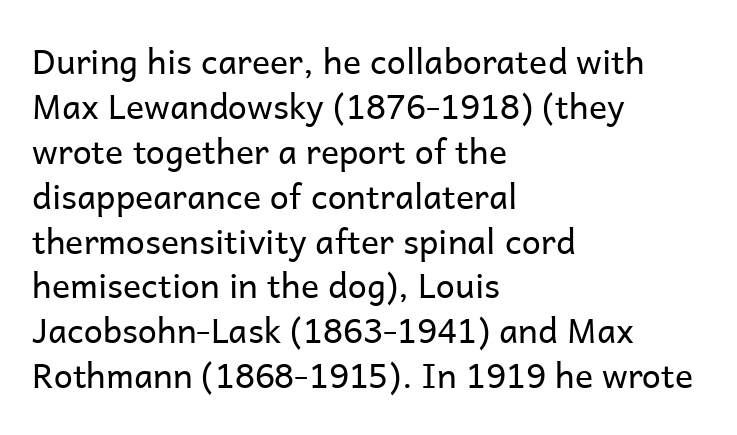
The image shows 34 px regular-weight sans-serif type, upright; set left-aligned, normal line spacing (1.32x), normal letter spacing, not underlined; low stroke contrast and a medium x-height.
